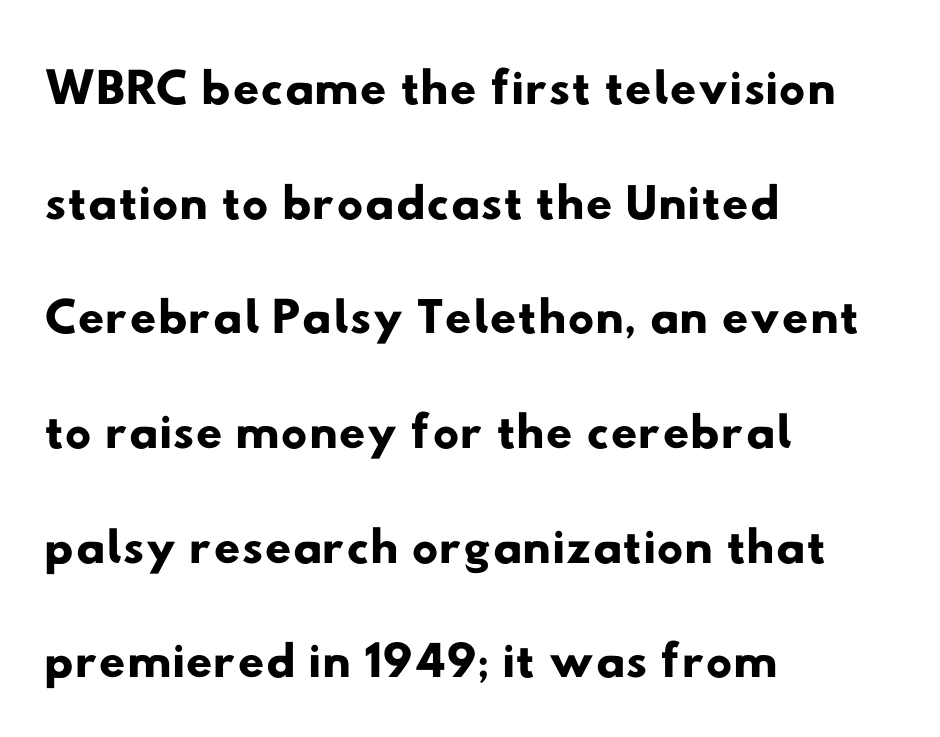
Each letter keeps its own natural width here, so spacing adapts to shape. Typographically, this falls in the sans-serif category. Summary of vertical rhythm: regular, with standard interline spacing. The rendering anchors every line to the left-hand side.
